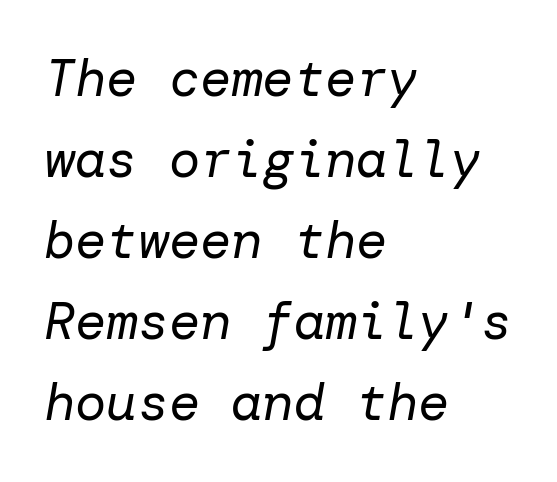
The image shows 52 px regular-weight type, italic (leaning right); set left-aligned, normal line spacing (1.56x), normal letter spacing, not underlined; low stroke contrast and a medium x-height.
